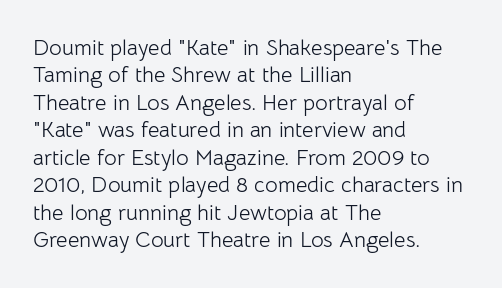
{"italic": "no", "bold": "no", "underline": "no", "align": "left", "line_spacing": "normal", "line_spacing_ratio": 1.25, "letter_spacing": "normal", "letter_spacing_em": 0.0, "glyph_px": 22}
